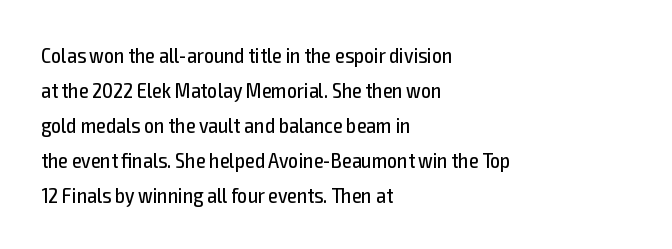
{"italic": "no", "bold": "no", "underline": "no", "align": "left", "line_spacing": "normal", "line_spacing_ratio": 1.59, "letter_spacing": "normal", "letter_spacing_em": 0.0, "glyph_px": 22}
